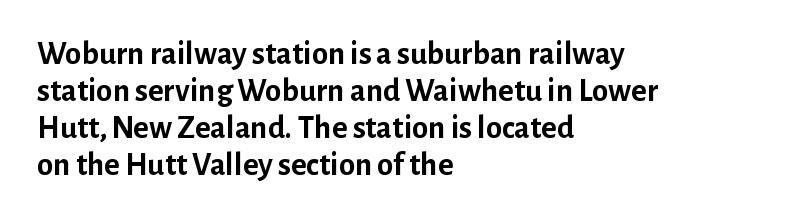
Q: Is the text bold? A: Yes.
Q: Is the text italic (slanted)? A: No, it is upright.
Q: Is the typeface a serif or a sans-serif typeface? A: Sans-serif.
Q: Is the text underlined? A: No.
Q: How is the paragraph aligned? A: Left-aligned.
Q: Is the spacing between letters normal or unusually wide? A: Normal.
Q: Is the spacing between lines tight, normal or loose? A: Tight.
Q: Width (condensed, normal, or wide)? A: Normal.
Q: Stroke contrast? A: Low.
Q: x-height? A: Medium.
Q: Monospaced? A: No.
